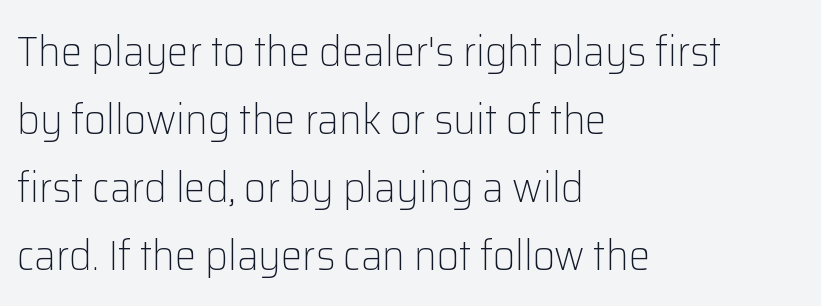
The image shows 43 px light sans-serif type, upright; set left-aligned, normal line spacing (1.58x), normal letter spacing, not underlined; low stroke contrast and a medium x-height.
